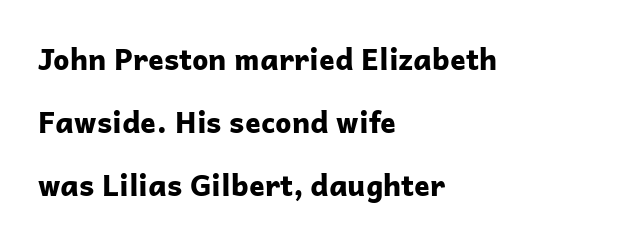
The image shows 29 px bold sans-serif type, upright; set left-aligned, loose line spacing (2.18x), normal letter spacing, not underlined; low stroke contrast and a medium x-height.
